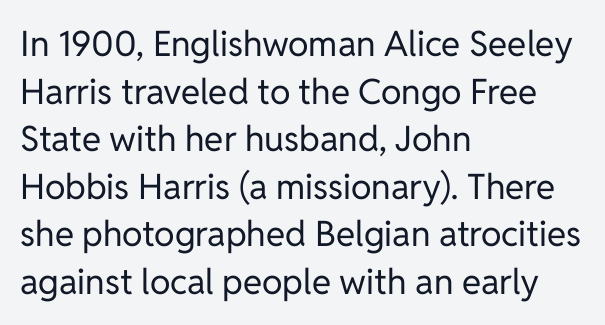
{"serif": "no", "italic": "no", "bold": "no", "weight": "regular", "width": "normal", "stroke_contrast": "low", "x_height": "medium", "monospaced": "no", "underline": "no", "align": "left", "line_spacing": "normal", "line_spacing_ratio": 1.36, "letter_spacing": "normal", "letter_spacing_em": 0.0, "glyph_px": 35}
